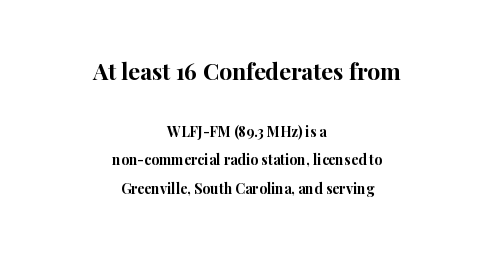
Q: Is the text bold? A: Yes.
Q: Is the text italic (slanted)? A: No, it is upright.
Q: Is the text underlined? A: No.
Q: How is the paragraph aligned? A: Centered.
Q: Is the spacing between letters normal or unusually wide? A: Normal.
Q: Is the spacing between lines tight, normal or loose? A: Loose.
Q: Which block of text is set in a larger size, the first (top) or the second (bottom)? A: The first (top) one.
